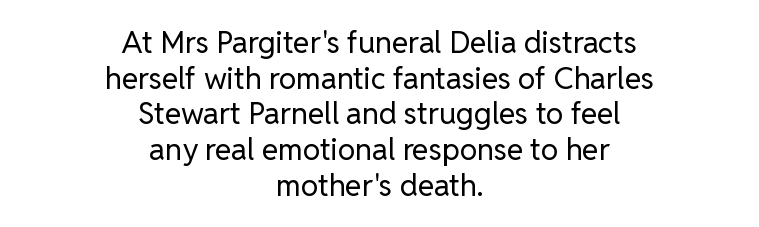
Q: Is the text bold? A: No.
Q: Is the text italic (slanted)? A: No, it is upright.
Q: Is the typeface a serif or a sans-serif typeface? A: Sans-serif.
Q: Is the text underlined? A: No.
Q: How is the paragraph aligned? A: Centered.
Q: Is the spacing between letters normal or unusually wide? A: Normal.
Q: Width (condensed, normal, or wide)? A: Normal.
Q: Stroke contrast? A: Low.
Q: x-height? A: Medium.
Q: Monospaced? A: No.
